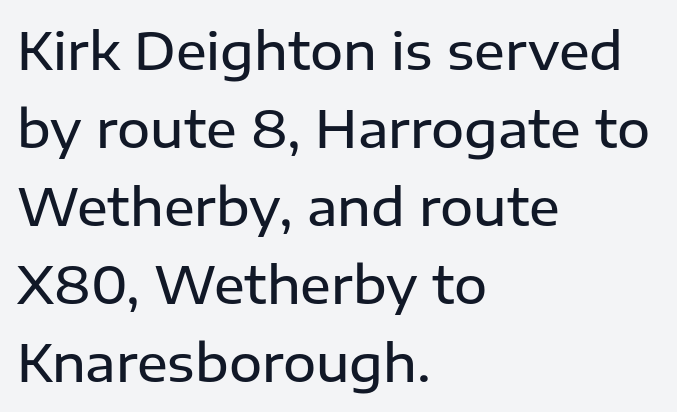
{"serif": "no", "italic": "no", "bold": "semi", "weight": "semibold", "width": "normal", "stroke_contrast": "low", "x_height": "medium", "monospaced": "no", "underline": "no", "align": "left", "line_spacing": "normal", "line_spacing_ratio": 1.53, "letter_spacing": "normal", "letter_spacing_em": 0.0, "glyph_px": 51}
